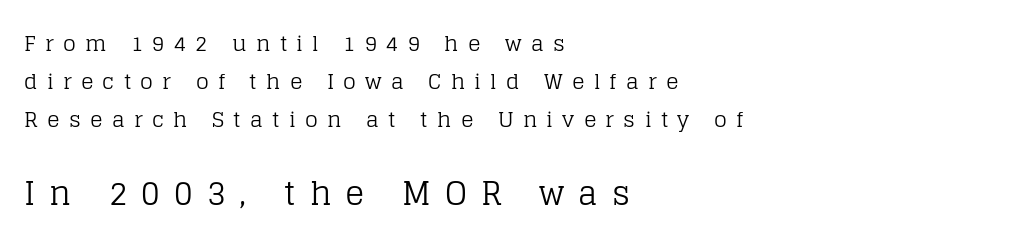
{"serif": "yes", "italic": "no", "bold": "no", "weight": "regular", "width": "normal", "stroke_contrast": "low", "x_height": "large", "monospaced": "no", "underline": "no", "align": "left", "line_spacing_ratio": 1.82, "letter_spacing": "wide", "letter_spacing_em": 0.44, "larger_block": "second", "size_ratio": 1.52, "glyph_px": 32}
